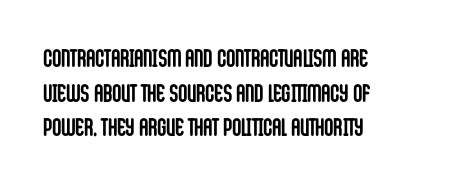
The image shows 25 px bold type, upright; set left-aligned, normal line spacing (1.39x), normal letter spacing, not underlined.
